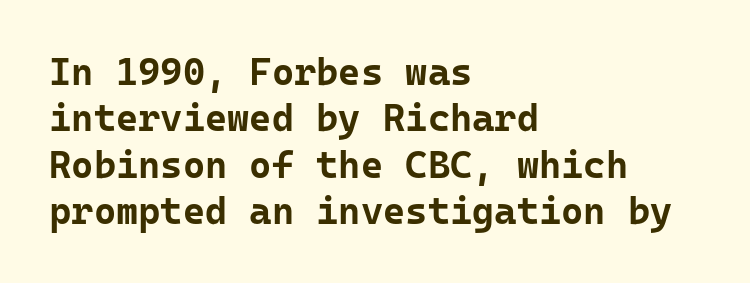
{"serif": "no", "italic": "no", "bold": "yes", "weight": "bold", "width": "normal", "stroke_contrast": "low", "x_height": "medium", "underline": "no", "align": "left", "line_spacing_ratio": 1.22, "letter_spacing": "normal", "letter_spacing_em": 0.0, "glyph_px": 38}
